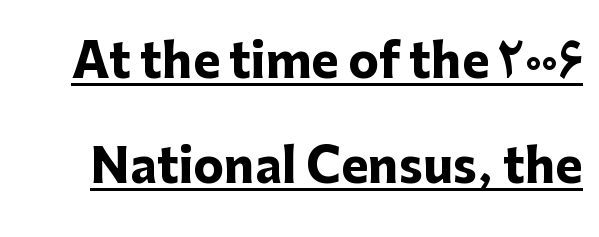
The image shows 46 px heavy sans-serif type, upright; set loose line spacing (2.29x), normal letter spacing, underlined; low stroke contrast and a medium x-height.
